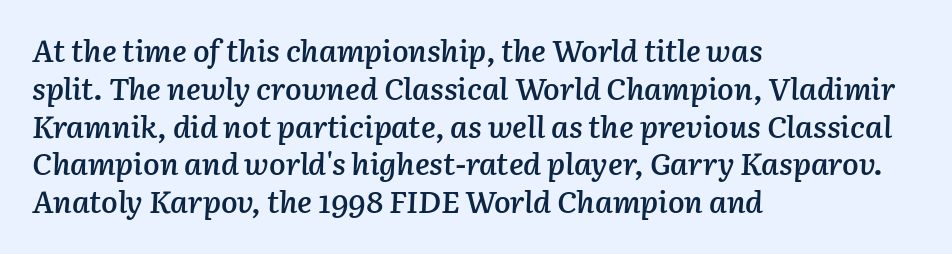
{"italic": "yes", "lean": "right", "slant_degrees": 3, "bold": "semi", "weight": "semibold", "width": "normal", "stroke_contrast": "low", "x_height": "medium", "monospaced": "no", "underline": "no", "align": "left", "line_spacing_ratio": 1.22, "letter_spacing": "normal", "letter_spacing_em": 0.0, "glyph_px": 31}
